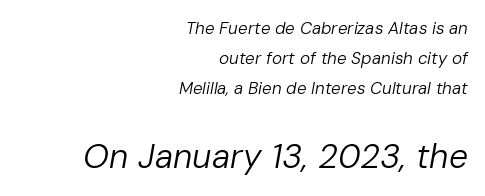
{"italic": "yes", "lean": "right", "slant_degrees": 10, "bold": "no", "weight": "regular", "width": "normal", "stroke_contrast": "low", "x_height": "medium", "monospaced": "no", "underline": "no", "align": "right", "line_spacing_ratio": 1.76, "letter_spacing": "normal", "letter_spacing_em": 0.0, "larger_block": "second", "size_ratio": 2.0, "glyph_px": 34}
